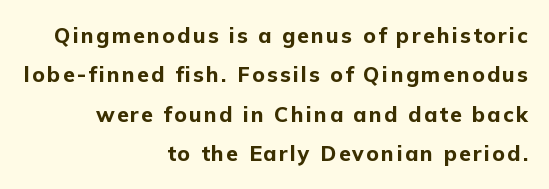
Q: Is the text bold? A: Yes.
Q: Is the text italic (slanted)? A: No, it is upright.
Q: Is the text underlined? A: No.
Q: How is the paragraph aligned? A: Right-aligned.
